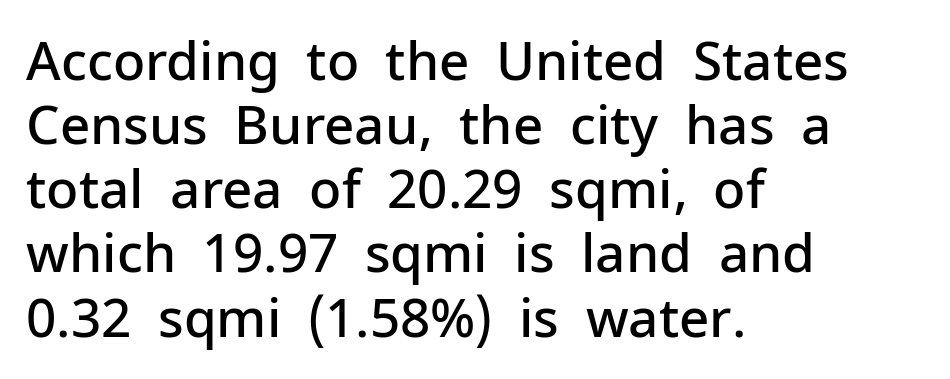
{"serif": "no", "italic": "no", "bold": "semi", "weight": "semibold", "width": "normal", "stroke_contrast": "low", "x_height": "medium", "monospaced": "no", "underline": "no", "align": "left", "line_spacing_ratio": 1.21, "letter_spacing": "normal", "letter_spacing_em": 0.0, "glyph_px": 53}
